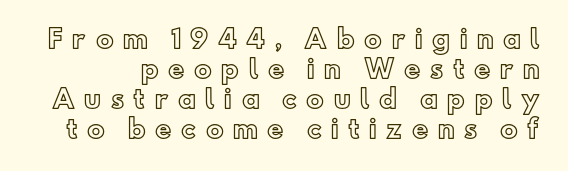
{"italic": "no", "underline": "no", "line_spacing_ratio": 1.2, "letter_spacing": "wide", "letter_spacing_em": 0.38, "glyph_px": 25}
